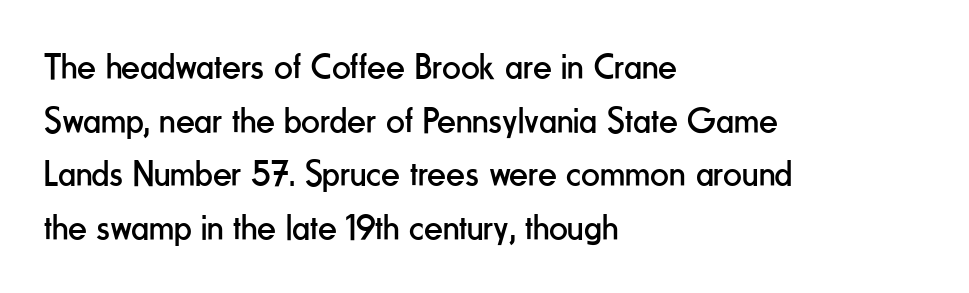
{"serif": "no", "italic": "no", "bold": "no", "weight": "regular", "width": "condensed", "stroke_contrast": "low", "x_height": "small", "monospaced": "no", "underline": "no", "align": "left", "line_spacing": "normal", "line_spacing_ratio": 1.45, "letter_spacing": "normal", "letter_spacing_em": 0.0, "glyph_px": 37}
